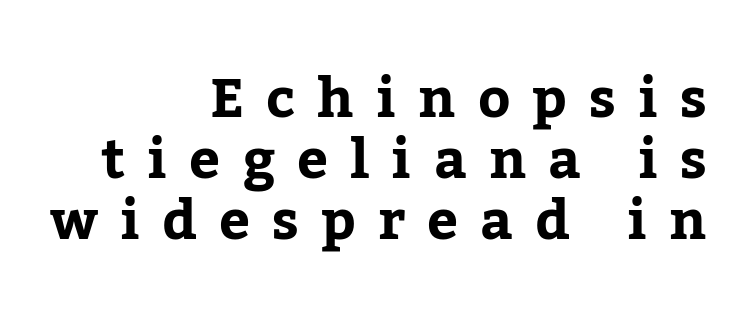
The image shows 55 px bold serif type, upright; set right-aligned, tight line spacing (1.11x), unusually wide letter spacing (+0.4 em), not underlined; low stroke contrast and a medium x-height.
